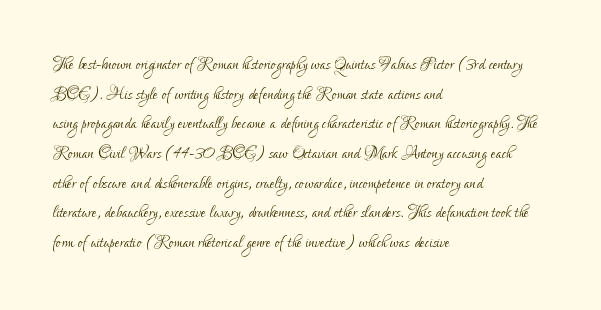
Unmarked baselines from the first word to the last. The designer left line spacing at the default. The rendering anchors every line to the left-hand side. The gaps between neighbouring characters are ordinary and unremarkable.
